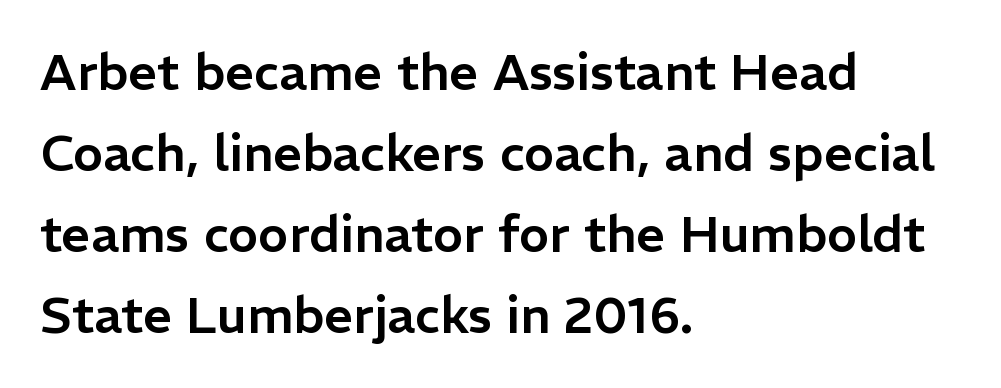
Check under the words: just untouched page. If you drew a ruler down the left edge, every line would touch it. Quick note: not italic, upright. The face used here is proportionally spaced, like ordinary book or web type. A typesetter would call this zero additional tracking. Vertical spacing — default.
